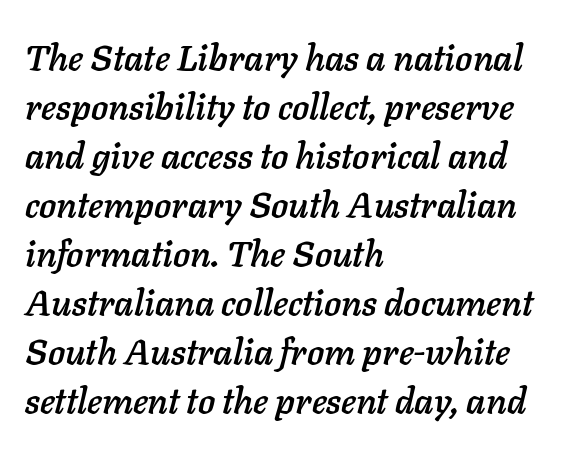
The image shows 36 px text type, italic (leaning right); set left-aligned, normal line spacing (1.36x), normal letter spacing, not underlined; low stroke contrast and a medium x-height.
